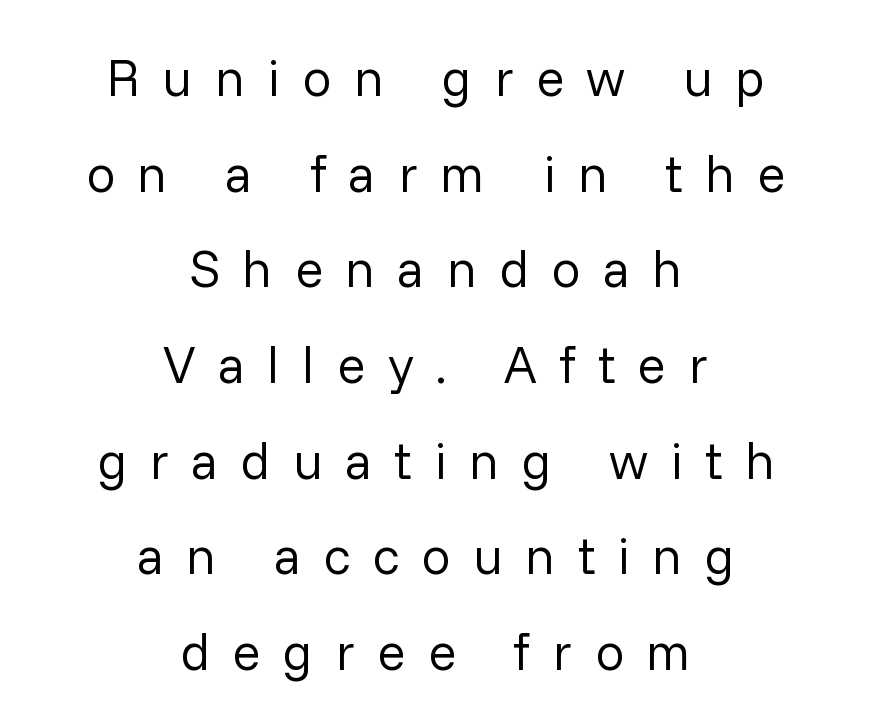
{"serif": "no", "italic": "no", "bold": "no", "weight": "regular", "width": "normal", "stroke_contrast": "low", "x_height": "medium", "monospaced": "no", "underline": "no", "align": "center", "line_spacing_ratio": 1.84, "letter_spacing": "wide", "letter_spacing_em": 0.43, "glyph_px": 52}
